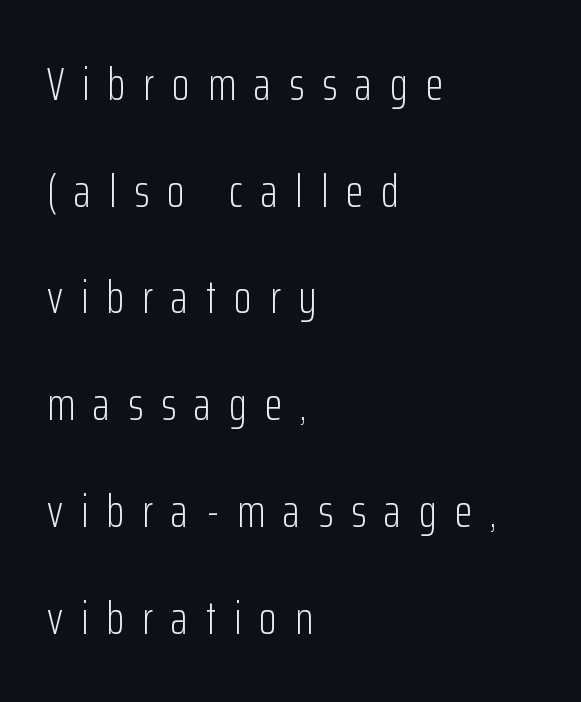
Q: Is the text bold? A: No.
Q: Is the text italic (slanted)? A: No, it is upright.
Q: Is the typeface a serif or a sans-serif typeface? A: Sans-serif.
Q: Is the text underlined? A: No.
Q: How is the paragraph aligned? A: Left-aligned.
Q: Is the spacing between letters normal or unusually wide? A: Unusually wide.
Q: Is the spacing between lines tight, normal or loose? A: Loose.
Q: Width (condensed, normal, or wide)? A: Condensed.
Q: Stroke contrast? A: Low.
Q: x-height? A: Medium.
Q: Monospaced? A: No.
